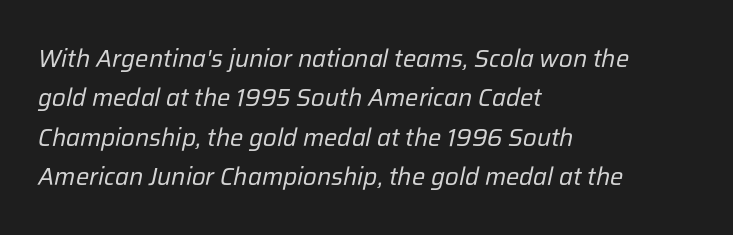
{"italic": "yes", "lean": "right", "slant_degrees": 12, "bold": "no", "underline": "no", "align": "left", "line_spacing": "normal", "line_spacing_ratio": 1.58, "letter_spacing": "normal", "letter_spacing_em": 0.0, "glyph_px": 25}
